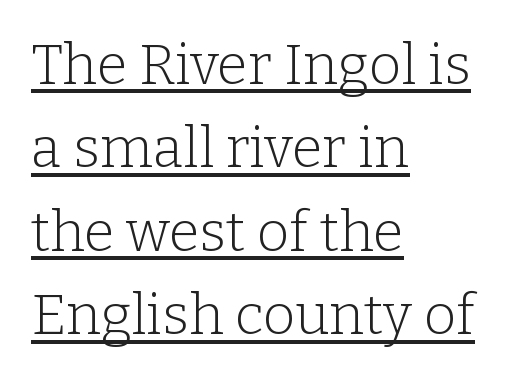
Q: Is the text bold? A: No.
Q: Is the text italic (slanted)? A: No, it is upright.
Q: Is the typeface a serif or a sans-serif typeface? A: Serif.
Q: Is the text underlined? A: Yes.
Q: How is the paragraph aligned? A: Left-aligned.
Q: Is the spacing between letters normal or unusually wide? A: Normal.
Q: Is the spacing between lines tight, normal or loose? A: Normal.
Q: Width (condensed, normal, or wide)? A: Normal.
Q: Stroke contrast? A: Low.
Q: x-height? A: Medium.
Q: Monospaced? A: No.
